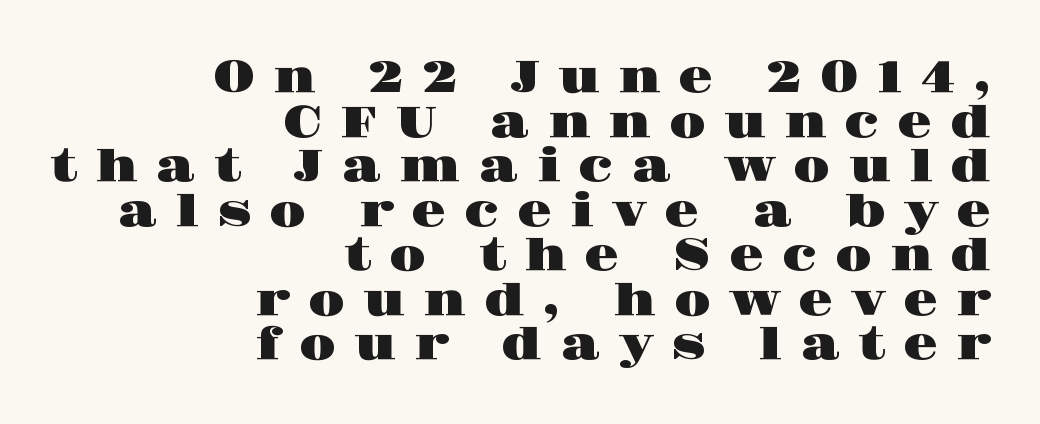
Q: Is the text italic (slanted)? A: No, it is upright.
Q: Is the typeface a serif or a sans-serif typeface? A: Serif.
Q: Is the text underlined? A: No.
Q: How is the paragraph aligned? A: Right-aligned.
Q: Is the spacing between letters normal or unusually wide? A: Unusually wide.
Q: Is the spacing between lines tight, normal or loose? A: Tight.
Q: Width (condensed, normal, or wide)? A: Wide.
Q: Stroke contrast? A: High.
Q: x-height? A: Large.
Q: Monospaced? A: No.
